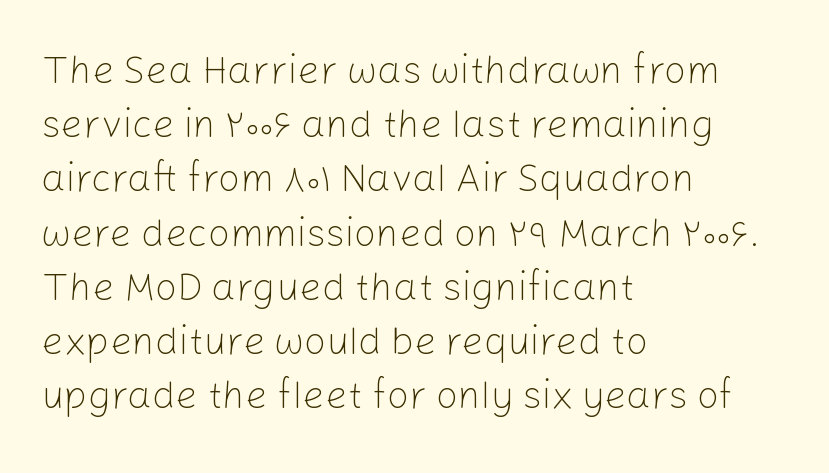
Each stroke keeps to a modest, everyday thickness or less. Left-aligned paragraph, ragged on the right. The leading is moderate, giving the passage an even texture. You can tell it's not italic because the verticals are truly vertical. Caption: standard tracking, unaltered. Words float on clear page, feet unadorned.
